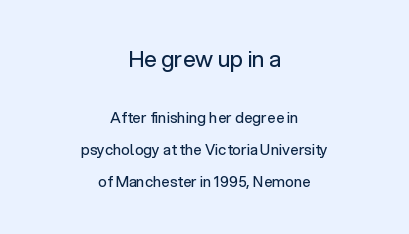
{"italic": "no", "bold": "no", "underline": "no", "align": "center", "line_spacing": "loose", "line_spacing_ratio": 2.12, "letter_spacing": "normal", "letter_spacing_em": 0.0, "larger_block": "first", "size_ratio": 1.47, "glyph_px": 22}
